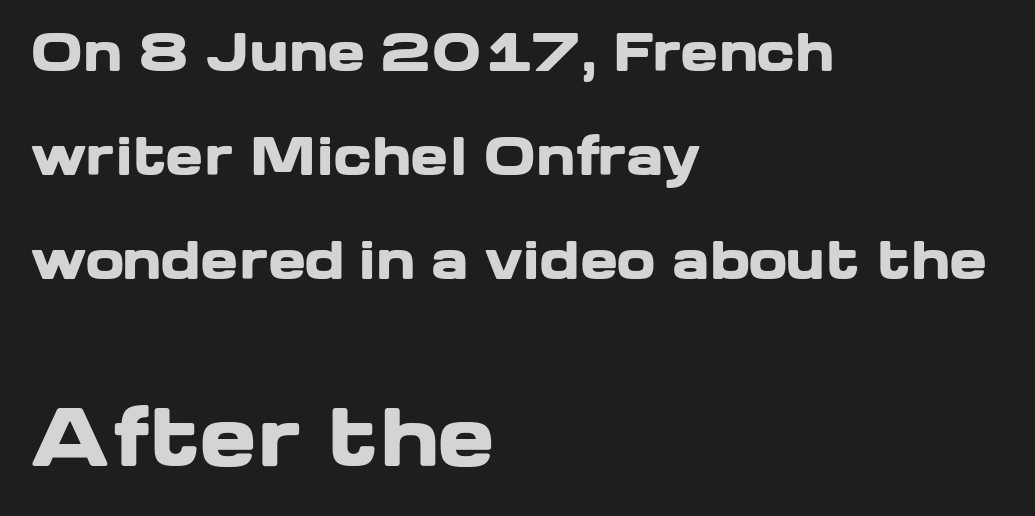
Q: Is the text bold? A: Yes.
Q: Is the text italic (slanted)? A: No, it is upright.
Q: Is the typeface a serif or a sans-serif typeface? A: Sans-serif.
Q: Is the text underlined? A: No.
Q: How is the paragraph aligned? A: Left-aligned.
Q: Is the spacing between letters normal or unusually wide? A: Normal.
Q: Is the spacing between lines tight, normal or loose? A: Loose.
Q: Which block of text is set in a larger size, the first (top) or the second (bottom)? A: The second (bottom) one.
Q: Width (condensed, normal, or wide)? A: Wide.
Q: Stroke contrast? A: Low.
Q: x-height? A: Medium.
Q: Monospaced? A: No.
